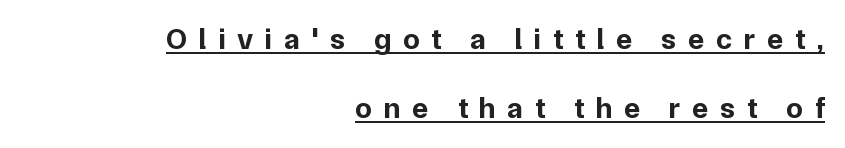
The image shows 30 px bold sans-serif type, upright; set right-aligned, loose line spacing (2.31x), unusually wide letter spacing (+0.39 em), underlined; low stroke contrast and a medium x-height.
